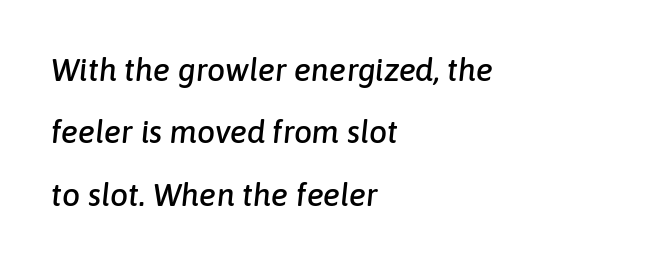
Varying glyph widths throughout — classic text-font behaviour. Which margin do the lines hug? The left one — the right edge is uneven. Descender tails drop into unmarked territory. The space between consecutive lines is lavish.
